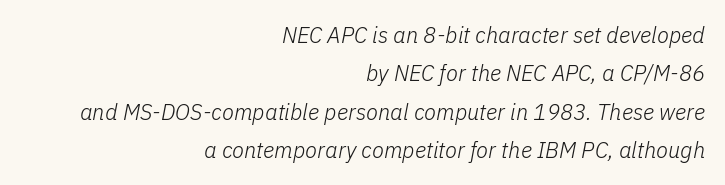
{"italic": "yes", "lean": "right", "slant_degrees": 11, "bold": "no", "underline": "no", "align": "right", "line_spacing_ratio": 1.74, "letter_spacing": "normal", "letter_spacing_em": 0.0, "glyph_px": 22}
